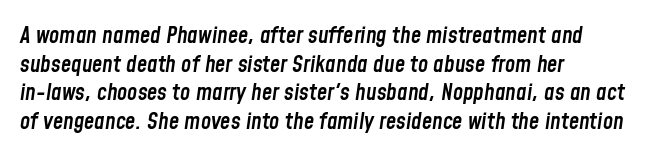
{"italic": "yes", "lean": "right", "slant_degrees": 8, "bold": "semi", "underline": "no", "align": "left", "line_spacing_ratio": 1.24, "letter_spacing": "normal", "letter_spacing_em": 0.0, "glyph_px": 23}
